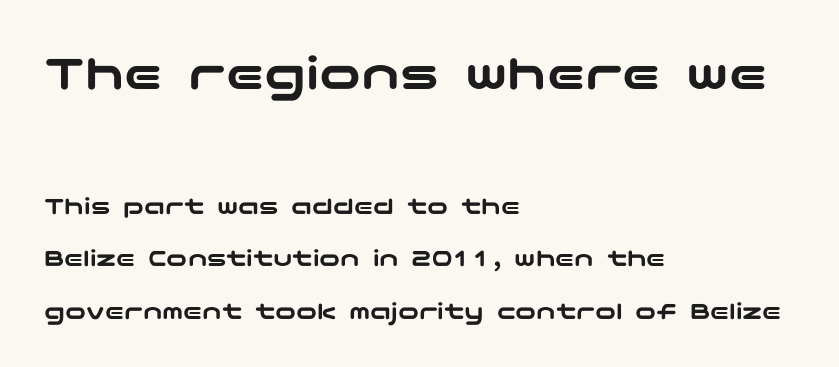
Q: Is the text italic (slanted)? A: No, it is upright.
Q: Is the typeface a serif or a sans-serif typeface? A: Sans-serif.
Q: Is the text underlined? A: No.
Q: How is the paragraph aligned? A: Left-aligned.
Q: Is the spacing between letters normal or unusually wide? A: Normal.
Q: Is the spacing between lines tight, normal or loose? A: Loose.
Q: Which block of text is set in a larger size, the first (top) or the second (bottom)? A: The first (top) one.
Q: Width (condensed, normal, or wide)? A: Wide.
Q: Stroke contrast? A: Low.
Q: x-height? A: Medium.
